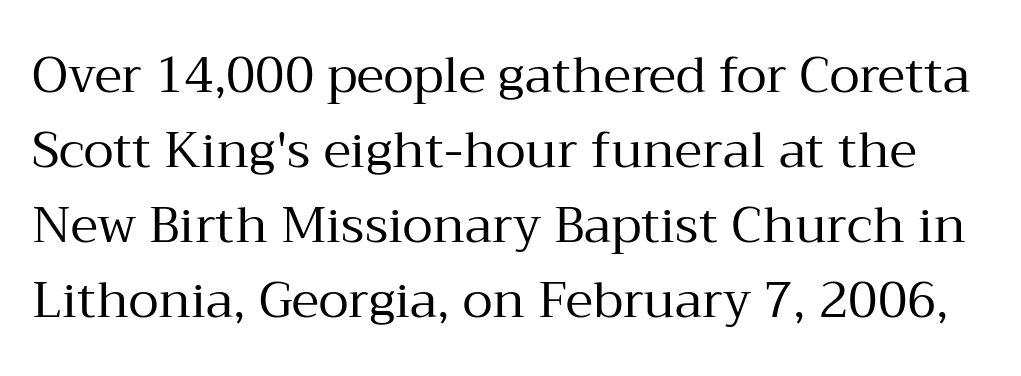
{"serif": "yes", "italic": "no", "bold": "no", "weight": "regular", "width": "normal", "stroke_contrast": "medium", "x_height": "medium", "monospaced": "no", "underline": "no", "line_spacing": "normal", "line_spacing_ratio": 1.5, "letter_spacing": "normal", "letter_spacing_em": 0.0, "glyph_px": 50}
